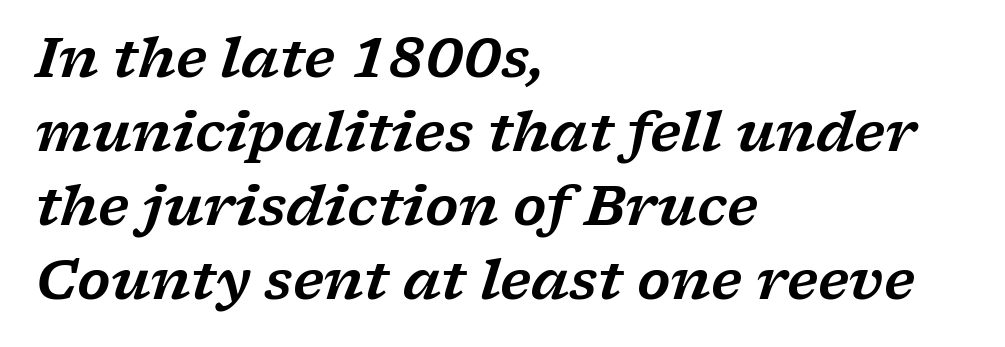
The image shows 54 px wide serif type, italic (leaning right); set left-aligned, normal line spacing (1.37x), normal letter spacing, not underlined; low stroke contrast and a medium x-height.
